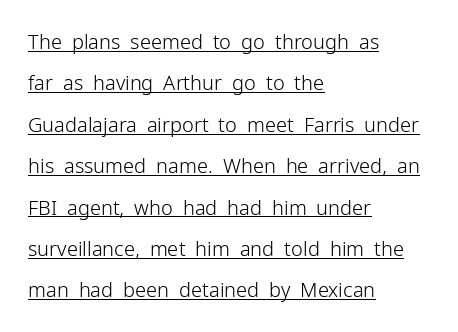
The typography opts for an upright posture over an oblique one. Caption: lettering with a line underneath. The lines are quadded left. Leading is clearly above the norm, producing a sparse column. There is no visible air inserted between adjacent glyphs. Is the type heavy? It reads as light-to-regular instead.
